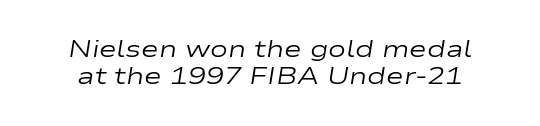
Q: Is the text bold? A: No.
Q: Is the text italic (slanted)? A: Yes, it leans right by about 9 degrees.
Q: Is the text underlined? A: No.
Q: How is the paragraph aligned? A: Centered.
Q: Is the spacing between letters normal or unusually wide? A: Normal.
Q: Is the spacing between lines tight, normal or loose? A: Tight.
